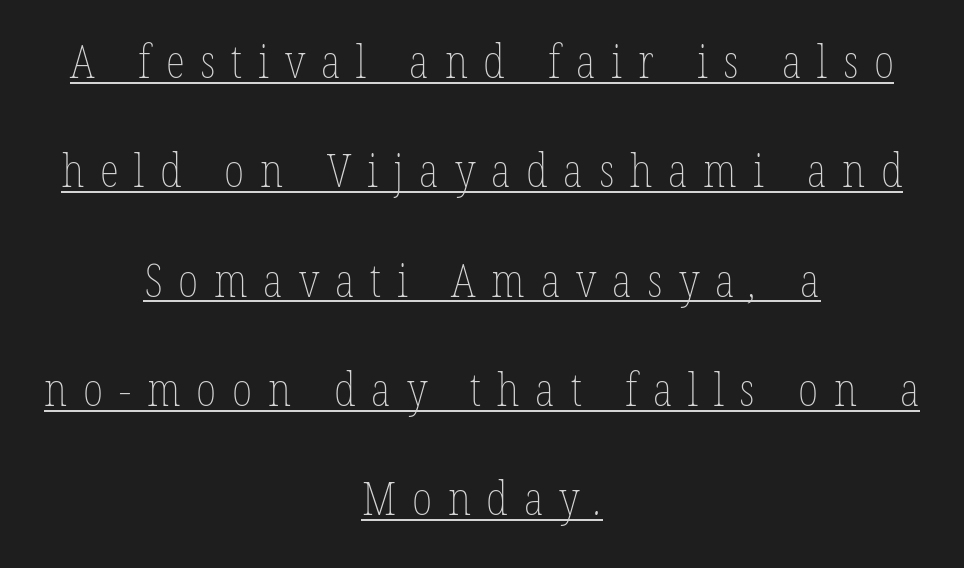
Check the space under the baseline: a stroke is drawn there. The face looks like a standard text weight, possibly lighter. Compared with typical paragraphs, the rows here are farther apart. Short and long lines alike share a common midpoint. The face used here is proportionally spaced, like ordinary book or web type. The type is letterspaced generously, with wide tracking.
